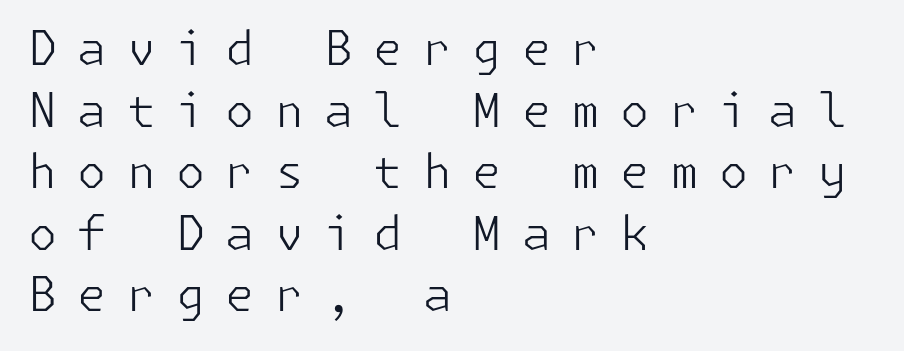
Just letters on the line, the space beneath them empty. The block of text has a typical density, with ordinary space between rows. The lines in this sample share a left origin and differ only in where they stop. Substantial extra tracking has been applied to these lines. If you drew a line through each stem, it would be perfectly vertical.
